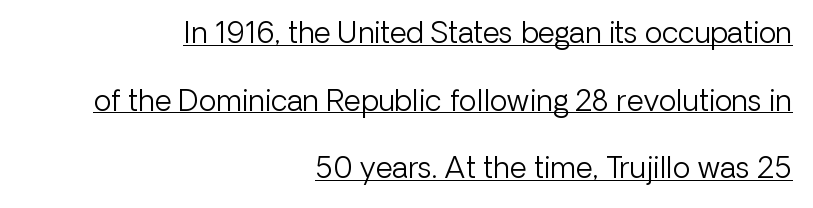
Q: Is the text bold? A: No.
Q: Is the text italic (slanted)? A: No, it is upright.
Q: Is the typeface a serif or a sans-serif typeface? A: Sans-serif.
Q: Is the text underlined? A: Yes.
Q: How is the paragraph aligned? A: Right-aligned.
Q: Is the spacing between letters normal or unusually wide? A: Normal.
Q: Is the spacing between lines tight, normal or loose? A: Loose.
Q: Width (condensed, normal, or wide)? A: Normal.
Q: Stroke contrast? A: Low.
Q: x-height? A: Medium.
Q: Monospaced? A: No.
